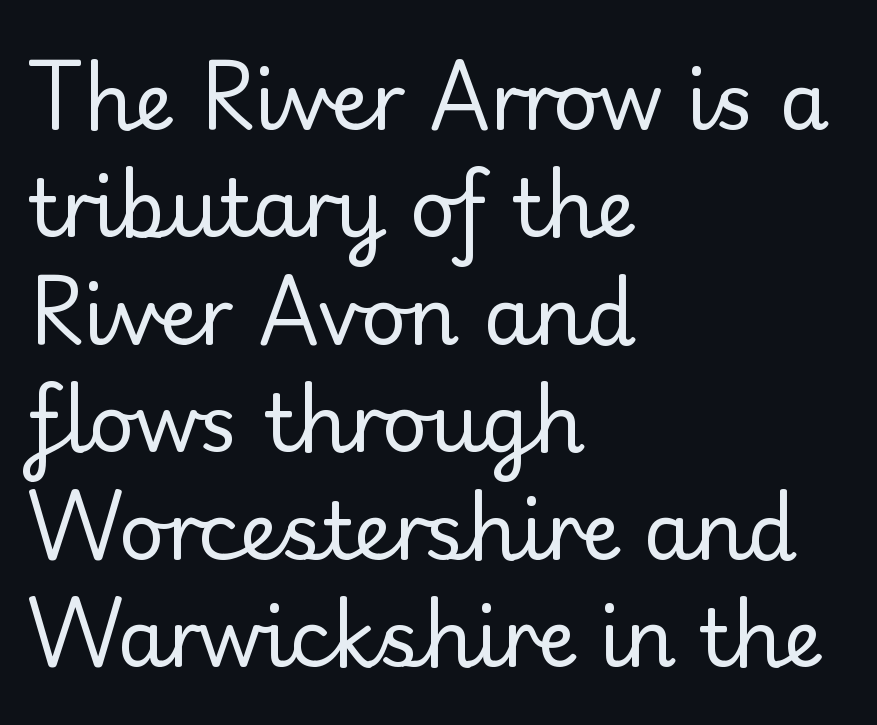
Q: Is the text bold? A: No.
Q: Is the text italic (slanted)? A: No, it is upright.
Q: Is the typeface a serif or a sans-serif typeface? A: Serif.
Q: Is the text underlined? A: No.
Q: How is the paragraph aligned? A: Left-aligned.
Q: Is the spacing between letters normal or unusually wide? A: Normal.
Q: Is the spacing between lines tight, normal or loose? A: Normal.
Q: Width (condensed, normal, or wide)? A: Normal.
Q: Stroke contrast? A: Low.
Q: x-height? A: Small.
Q: Monospaced? A: No.
